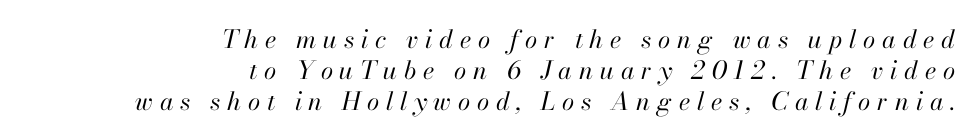
{"italic": "yes", "lean": "right", "slant_degrees": 13, "bold": "no", "underline": "no", "align": "right", "line_spacing": "normal", "line_spacing_ratio": 1.25, "letter_spacing": "wide", "letter_spacing_em": 0.27, "glyph_px": 25}
